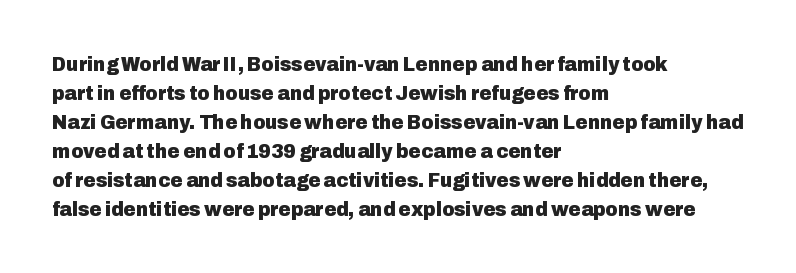
The image shows 21 px bold type, upright; set left-aligned, normal line spacing (1.38x), normal letter spacing, not underlined.
